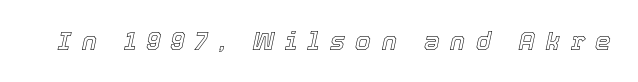
The image shows 25 px text type, italic (leaning right); set unusually wide letter spacing (+0.42 em), not underlined.
